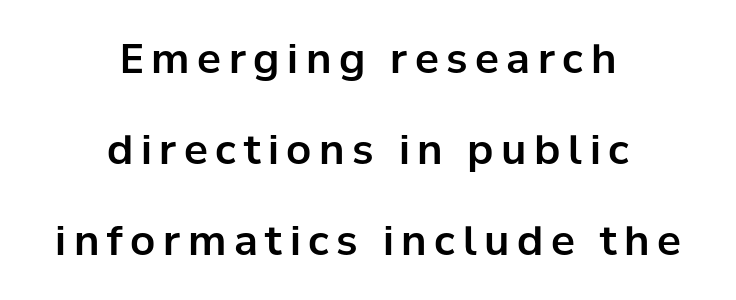
The image shows 40 px sans-serif type, upright; set centered, loose line spacing (2.28x), not underlined; low stroke contrast and a medium x-height.
